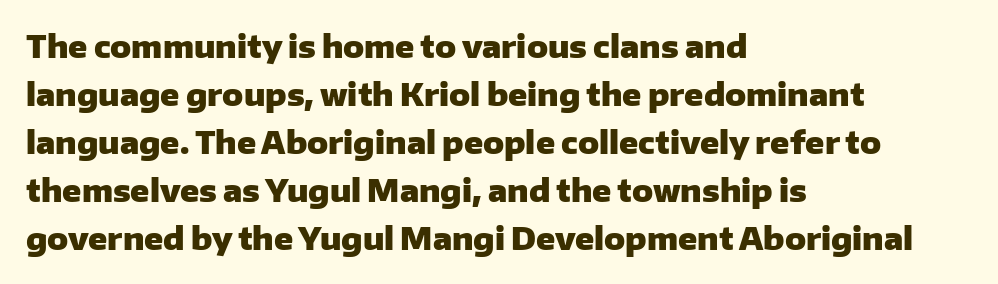
Q: Is the text bold? A: Yes.
Q: Is the text italic (slanted)? A: No, it is upright.
Q: Is the typeface a serif or a sans-serif typeface? A: Sans-serif.
Q: Is the text underlined? A: No.
Q: How is the paragraph aligned? A: Left-aligned.
Q: Is the spacing between letters normal or unusually wide? A: Normal.
Q: Is the spacing between lines tight, normal or loose? A: Normal.
Q: Width (condensed, normal, or wide)? A: Normal.
Q: Stroke contrast? A: Low.
Q: x-height? A: Medium.
Q: Monospaced? A: No.
